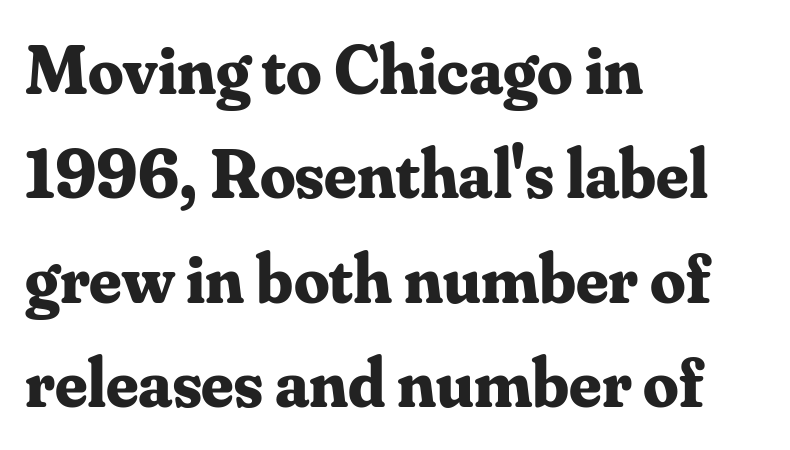
The image shows 70 px bold serif type, upright; set left-aligned, normal line spacing (1.49x), normal letter spacing, not underlined; medium stroke contrast and a small x-height.
